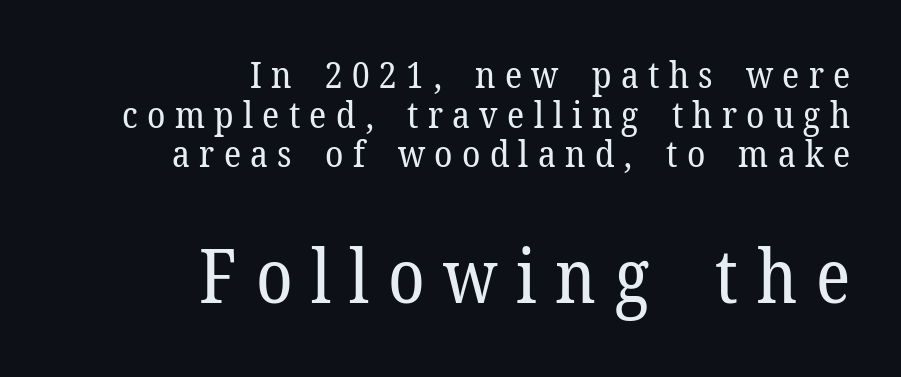
{"serif": "yes", "italic": "no", "bold": "no", "weight": "regular", "width": "normal", "stroke_contrast": "low", "x_height": "medium", "monospaced": "no", "underline": "no", "align": "right", "line_spacing": "tight", "line_spacing_ratio": 1.07, "letter_spacing": "wide", "letter_spacing_em": 0.25, "larger_block": "second", "size_ratio": 2.0, "glyph_px": 74}
